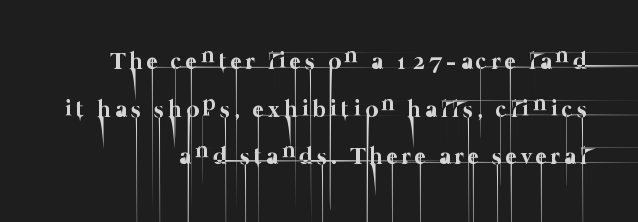
{"bold": "no", "underline": "no", "align": "right", "line_spacing": "loose", "line_spacing_ratio": 1.98, "glyph_px": 24}
